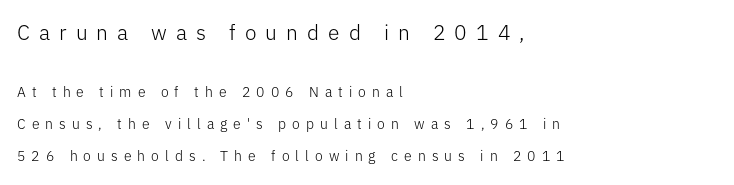
The image shows 21 px text type, upright; set left-aligned, loose line spacing (2.28x), unusually wide letter spacing (+0.43 em), not underlined; the first (top) block is 1.5x larger.
